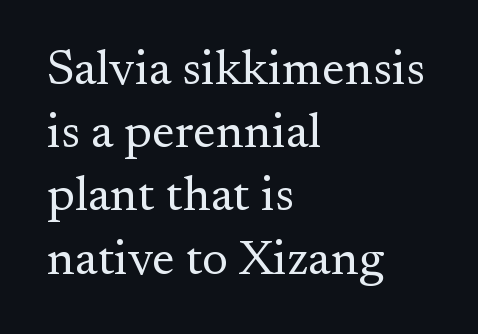
Q: Is the text bold? A: No.
Q: Is the text italic (slanted)? A: No, it is upright.
Q: Is the typeface a serif or a sans-serif typeface? A: Serif.
Q: Is the text underlined? A: No.
Q: How is the paragraph aligned? A: Left-aligned.
Q: Is the spacing between letters normal or unusually wide? A: Normal.
Q: Is the spacing between lines tight, normal or loose? A: Normal.
Q: Width (condensed, normal, or wide)? A: Normal.
Q: Stroke contrast? A: Medium.
Q: x-height? A: Small.
Q: Monospaced? A: No.
